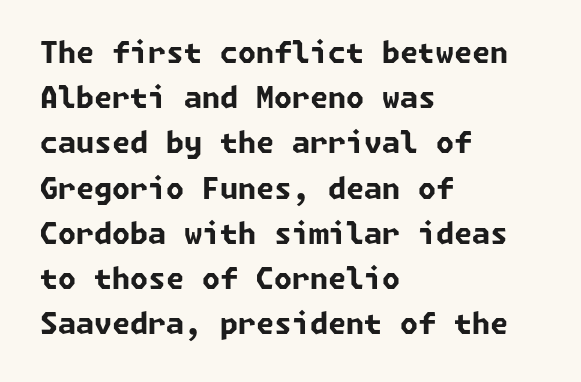
Caption: standard tracking, unaltered. Horizontal alignment here is leftward, the default for most running prose. The glyphs are unaccompanied by any horizontal stroke below them. The block of text has a typical density, with ordinary space between rows. What kind of face is this? One without serifs — a sans.
